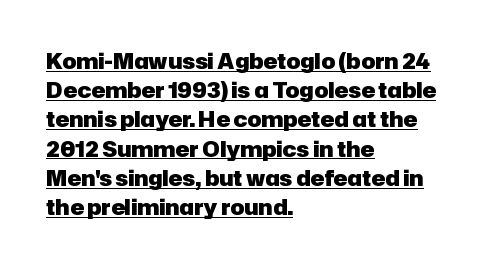
Q: Is the text bold? A: Yes.
Q: Is the text italic (slanted)? A: No, it is upright.
Q: Is the text underlined? A: Yes.
Q: How is the paragraph aligned? A: Left-aligned.
Q: Is the spacing between letters normal or unusually wide? A: Normal.
Q: Is the spacing between lines tight, normal or loose? A: Normal.
